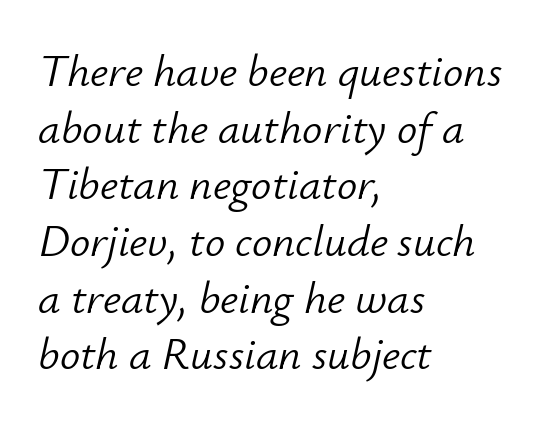
Q: Is the text bold? A: No.
Q: Is the text italic (slanted)? A: Yes, it leans right by about 12 degrees.
Q: Is the text underlined? A: No.
Q: How is the paragraph aligned? A: Left-aligned.
Q: Is the spacing between letters normal or unusually wide? A: Normal.
Q: Is the spacing between lines tight, normal or loose? A: Normal.
Q: Width (condensed, normal, or wide)? A: Normal.
Q: Stroke contrast? A: Low.
Q: x-height? A: Small.
Q: Monospaced? A: No.
